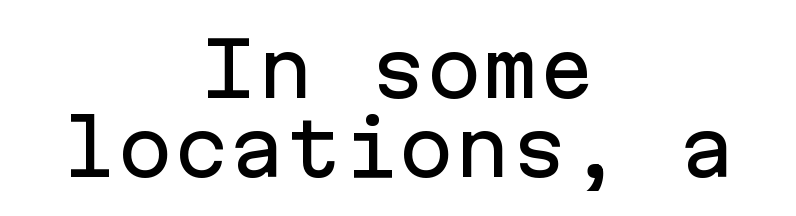
Q: Is the text italic (slanted)? A: No, it is upright.
Q: Is the typeface a serif or a sans-serif typeface? A: Sans-serif.
Q: Is the text underlined? A: No.
Q: How is the paragraph aligned? A: Centered.
Q: Is the spacing between letters normal or unusually wide? A: Normal.
Q: Is the spacing between lines tight, normal or loose? A: Tight.
Q: Width (condensed, normal, or wide)? A: Normal.
Q: Stroke contrast? A: Low.
Q: x-height? A: Medium.
Q: Monospaced? A: Yes.
